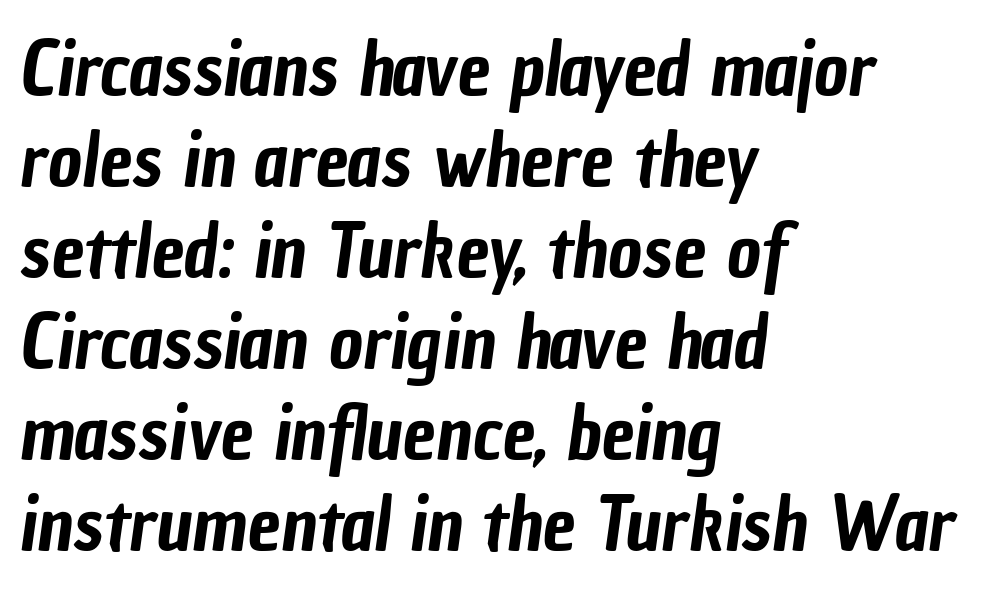
{"serif": "no", "width": "condensed", "stroke_contrast": "low", "x_height": "medium", "monospaced": "no", "underline": "no", "align": "left", "line_spacing_ratio": 1.23, "letter_spacing": "normal", "letter_spacing_em": 0.0, "glyph_px": 74}
